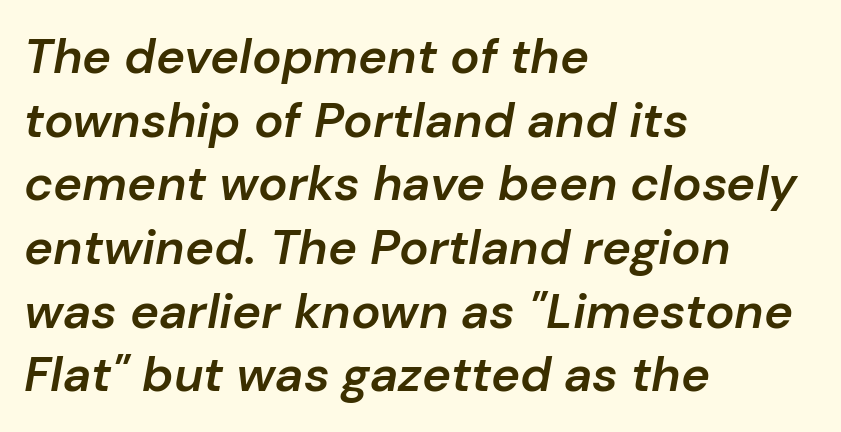
Rule under the text: the space is simply empty. The face used here is proportionally spaced, like ordinary book or web type. When letters slant like this, we call the style italic. This rendering leaves character spacing at its baseline value. Every letter is mildly thick-stroked: semibold rather than bold. Quick note: interline space is typical.
